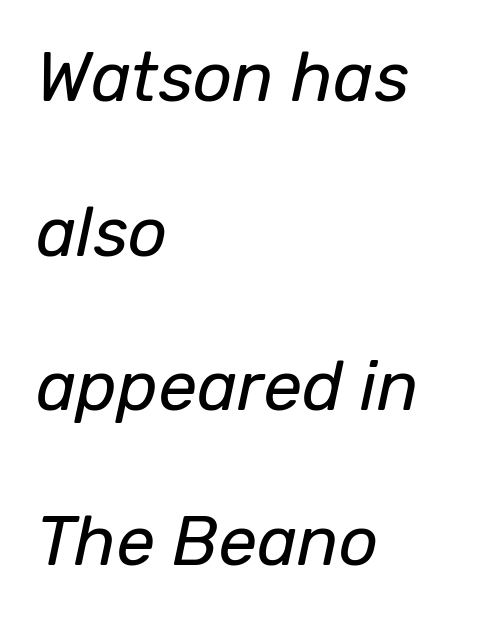
The image shows 69 px regular-weight type, italic (leaning right); set left-aligned, loose line spacing (2.24x), normal letter spacing, not underlined; low stroke contrast and a medium x-height.
